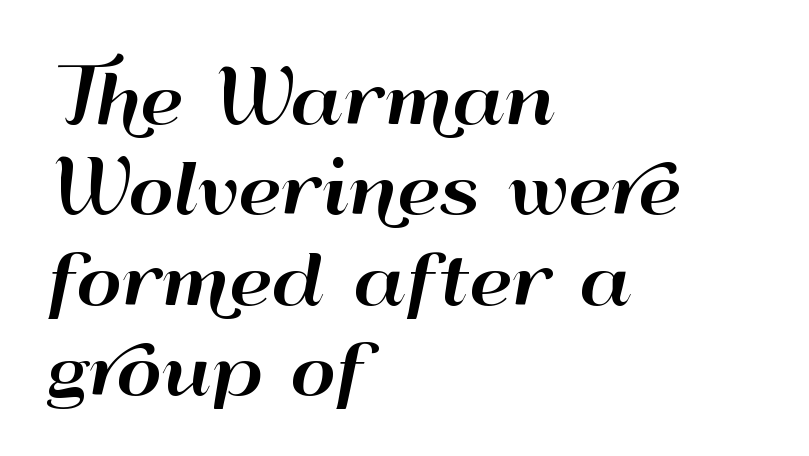
Does extra space separate the letters? No, they use regular spacing. Descenders are the only things crossing below the line. Observe the absence of serifs on each vertical stroke in this sample. Students, observe: this is what conventionally led text looks like.
